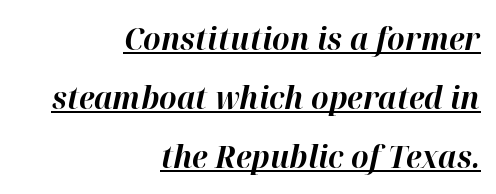
{"italic": "yes", "lean": "right", "slant_degrees": 12, "bold": "yes", "weight": "bold", "width": "normal", "stroke_contrast": "high", "x_height": "medium", "monospaced": "no", "underline": "yes", "align": "right", "line_spacing": "loose", "line_spacing_ratio": 1.9, "letter_spacing": "normal", "letter_spacing_em": 0.0, "glyph_px": 31}
